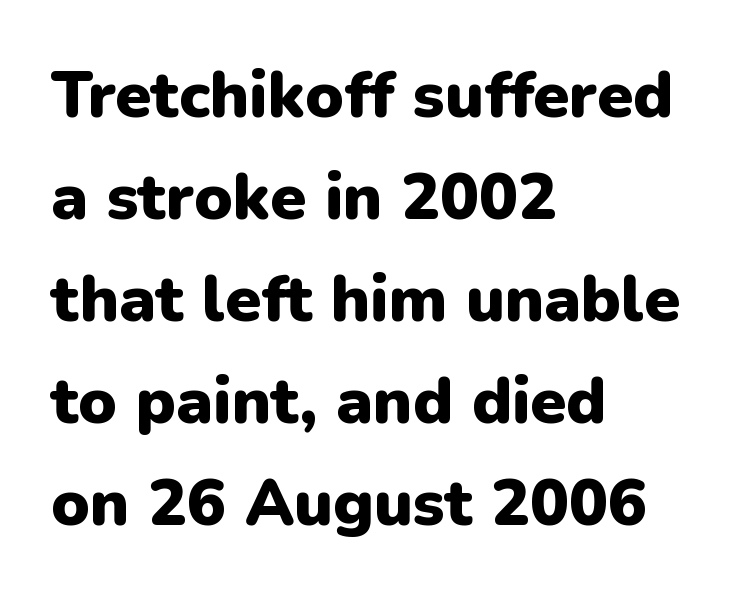
The image shows 65 px heavy sans-serif type, upright; set left-aligned, normal line spacing (1.57x), normal letter spacing, not underlined; low stroke contrast and a medium x-height.
